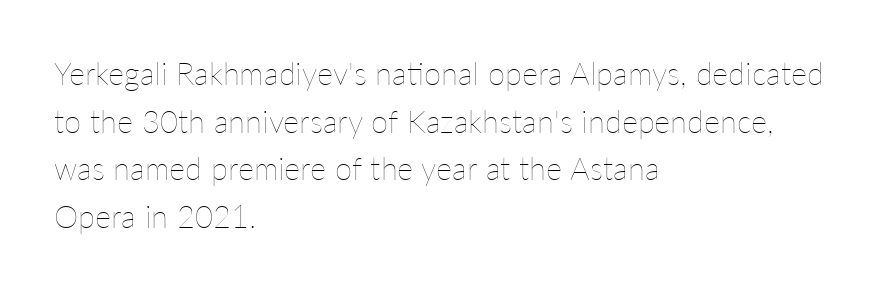
The image shows 31 px thin type, upright; set left-aligned, normal line spacing (1.54x), normal letter spacing, not underlined; low stroke contrast and a medium x-height.
